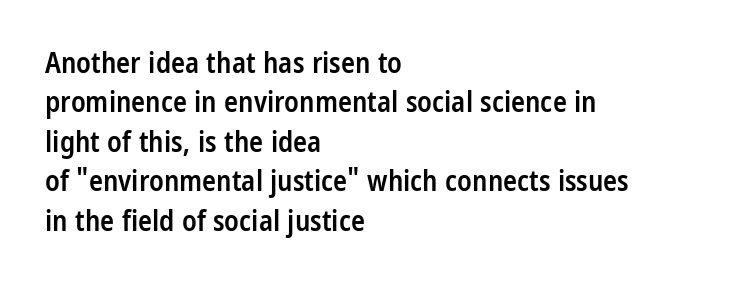
The image shows 29 px semibold, condensed sans-serif type, upright; set left-aligned, normal line spacing (1.36x), normal letter spacing, not underlined; low stroke contrast and a large x-height.
